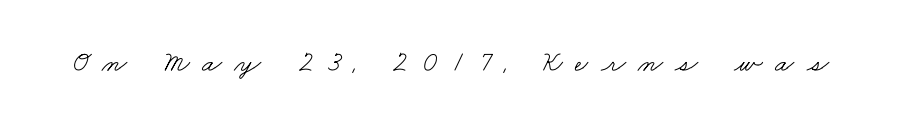
Is the type heavy? It reads as light-to-regular instead. Note: serifs present on the glyphs. Underline: absent. Tracking here is generous; glyphs stand well apart from one another. Think of a printed novel: that variable character pitch is what you see here.
